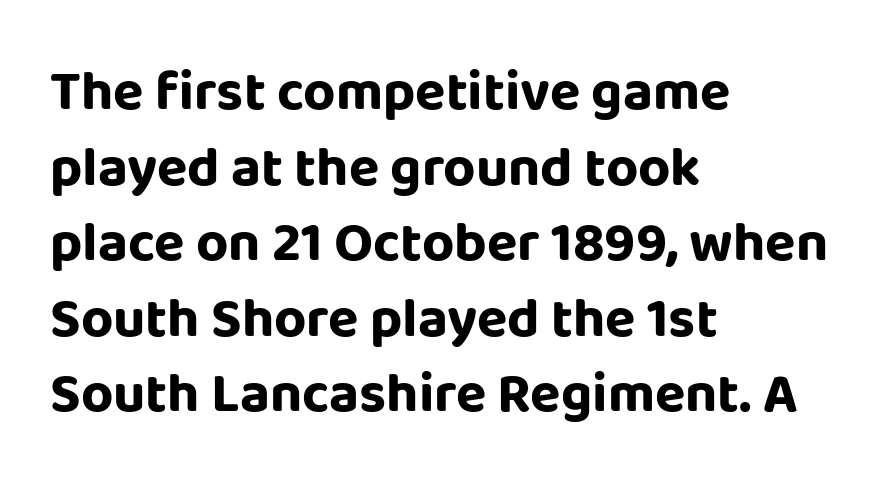
Check the space under the baseline: it is left empty. Every letter is thick-stroked: bold, no question. You can tell from the bare stems that sans-serif type was used. These lines keep a tight, regular rhythm from letter to letter.
